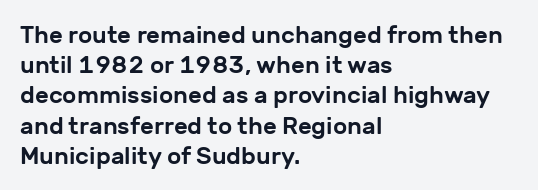
Q: Is the text italic (slanted)? A: No, it is upright.
Q: Is the text underlined? A: No.
Q: How is the paragraph aligned? A: Left-aligned.
Q: Is the spacing between letters normal or unusually wide? A: Normal.
Q: Is the spacing between lines tight, normal or loose? A: Normal.
